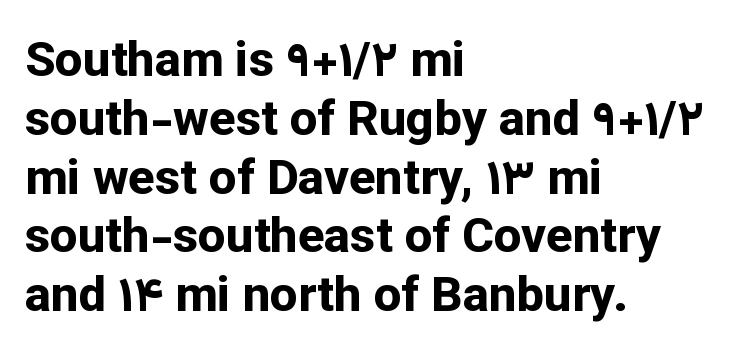
Between one letter and the next there's only the usual sliver of space. Character widths vary here, with narrow letters taking less room than wide ones. Teacher's note: observe the even left margin — that is flush-left alignment. Typographic density is high because the face is bold.
